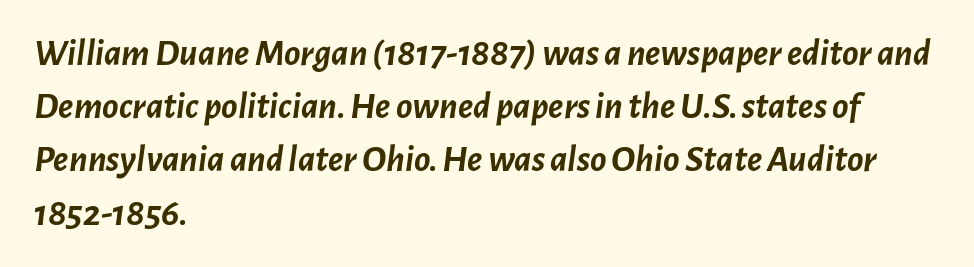
You could not count columns in this text — the font is proportionally spaced. The space between consecutive lines is moderate. This sample is left-justified, so line endings fall wherever the words run out. The foot of each line stays bare and open. Standard letterfit; no display-style spreading of the glyphs. How heavy is the stroke? Heavy — this is a bold.
